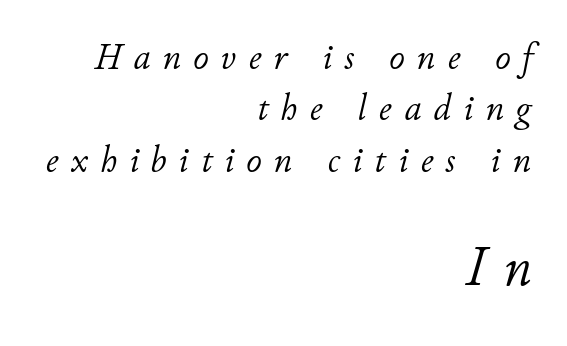
The image shows 57 px light type, italic (leaning right); set right-aligned, normal line spacing (1.35x), unusually wide letter spacing (+0.32 em), not underlined; the second (bottom) block is 1.5x larger; low stroke contrast and a small x-height.
